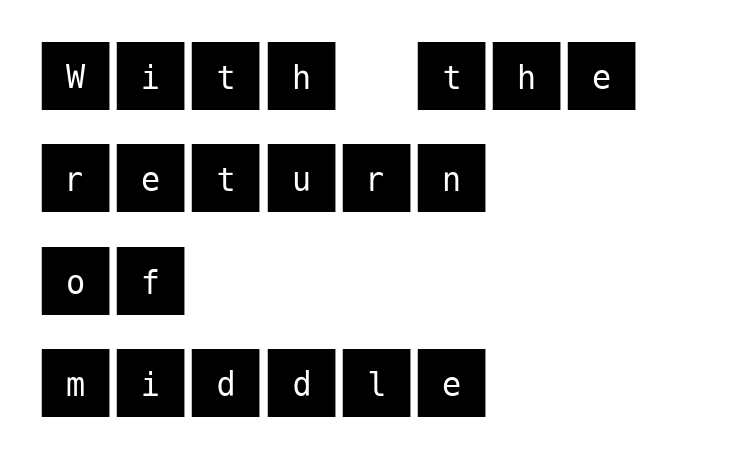
{"serif": "no", "italic": "no", "width": "normal", "stroke_contrast": "medium", "x_height": "large", "underline": "no", "align": "left", "line_spacing": "normal", "line_spacing_ratio": 1.33, "letter_spacing": "normal", "letter_spacing_em": 0.0, "glyph_px": 77}
